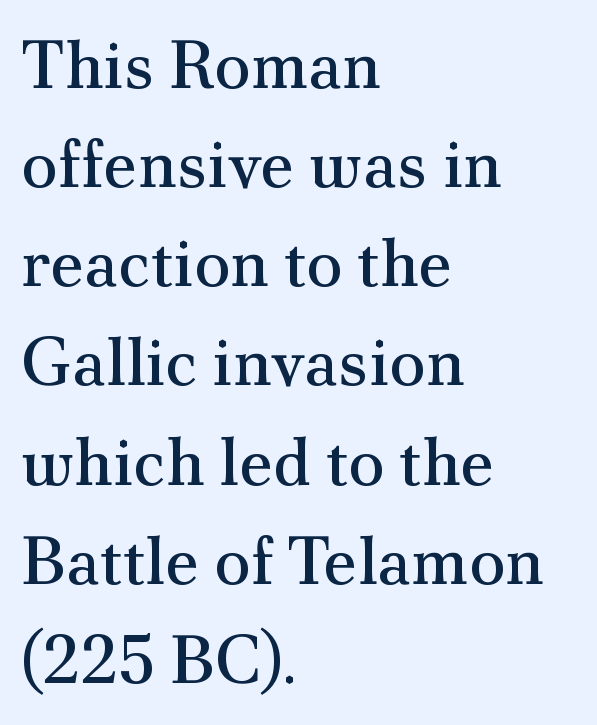
Q: Is the text bold? A: No.
Q: Is the text italic (slanted)? A: No, it is upright.
Q: Is the typeface a serif or a sans-serif typeface? A: Serif.
Q: Is the text underlined? A: No.
Q: How is the paragraph aligned? A: Left-aligned.
Q: Is the spacing between letters normal or unusually wide? A: Normal.
Q: Is the spacing between lines tight, normal or loose? A: Normal.
Q: Width (condensed, normal, or wide)? A: Normal.
Q: Stroke contrast? A: Medium.
Q: x-height? A: Small.
Q: Monospaced? A: No.
